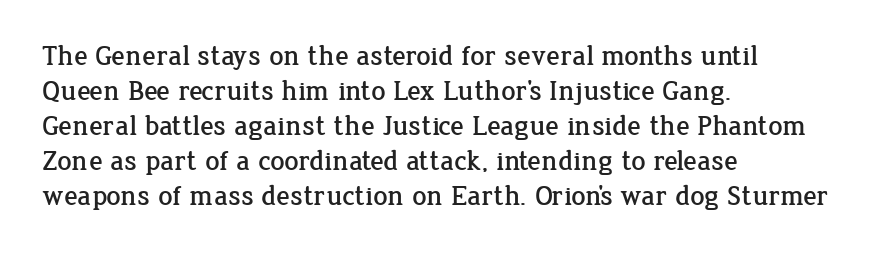
{"serif": "yes", "italic": "no", "width": "normal", "stroke_contrast": "low", "x_height": "medium", "monospaced": "no", "underline": "no", "align": "left", "line_spacing": "normal", "line_spacing_ratio": 1.25, "letter_spacing": "normal", "letter_spacing_em": 0.0, "glyph_px": 28}
